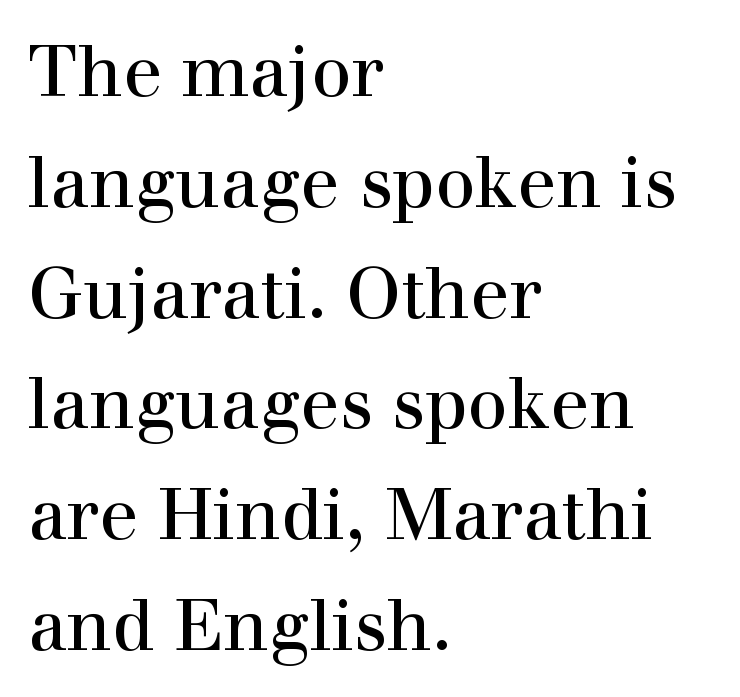
The image shows 71 px serif type, upright; set left-aligned, normal line spacing (1.56x), normal letter spacing, not underlined; a medium x-height.
